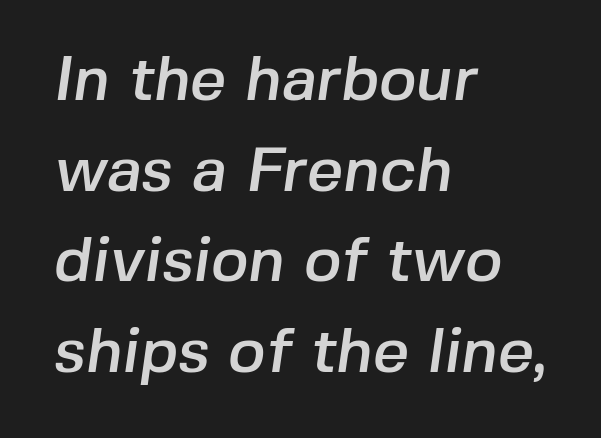
The image shows 63 px sans-serif type; set left-aligned, normal line spacing (1.44x), normal letter spacing, not underlined; low stroke contrast and a medium x-height.
